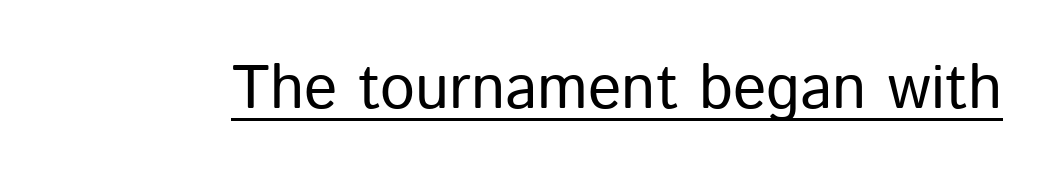
These glyphs show unthickened strokes, regular width or finer. This sample has the flowing, uneven cadence of proportional lettering. A rule runs beneath these lines of type. Unlike a traditional serif, this face leaves its strokes unadorned.
